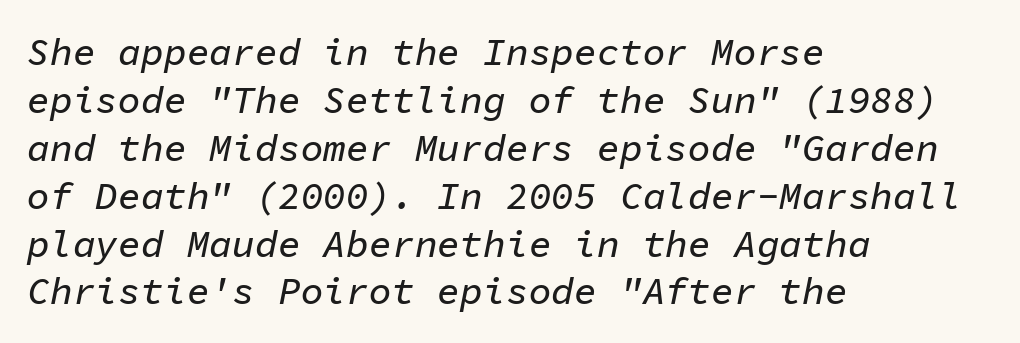
The image shows 38 px text type, italic (leaning right), monospaced; set left-aligned, normal line spacing (1.26x), normal letter spacing, not underlined; low stroke contrast and a medium x-height.
